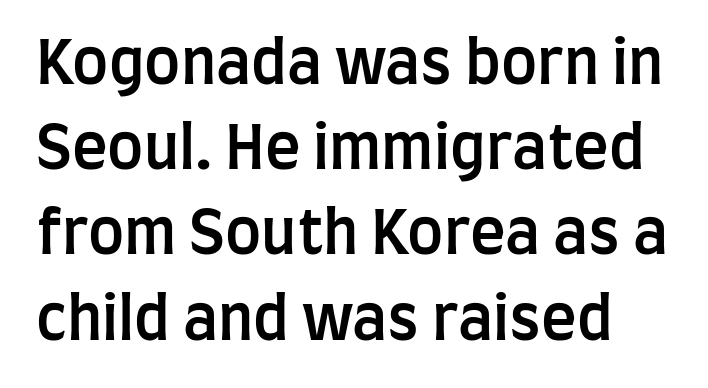
Q: Is the text bold? A: Semi-bold.
Q: Is the text italic (slanted)? A: No, it is upright.
Q: Is the typeface a serif or a sans-serif typeface? A: Sans-serif.
Q: Is the text underlined? A: No.
Q: Is the spacing between letters normal or unusually wide? A: Normal.
Q: Is the spacing between lines tight, normal or loose? A: Normal.
Q: Width (condensed, normal, or wide)? A: Condensed.
Q: Stroke contrast? A: Low.
Q: x-height? A: Large.
Q: Monospaced? A: No.
